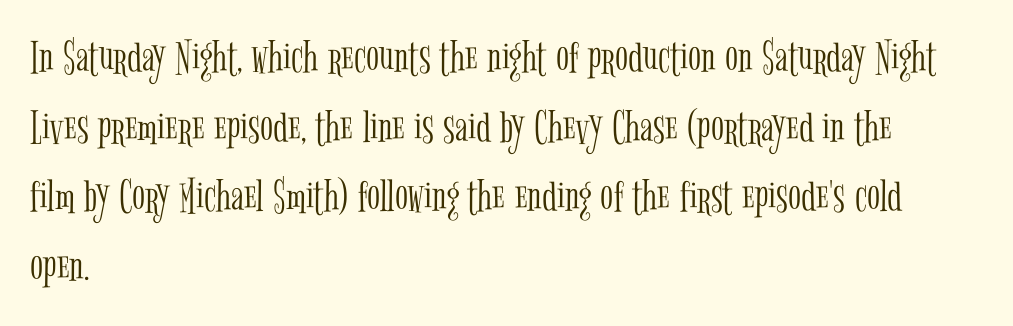
The foot of each line stays bare and open. Spacing verdict: proportional, widths tailored to each character. The lines sit at an ordinary, default distance from one another. Do the letters lean? They stand straight. Check where the strokes stop: tiny serifs finish them off.
